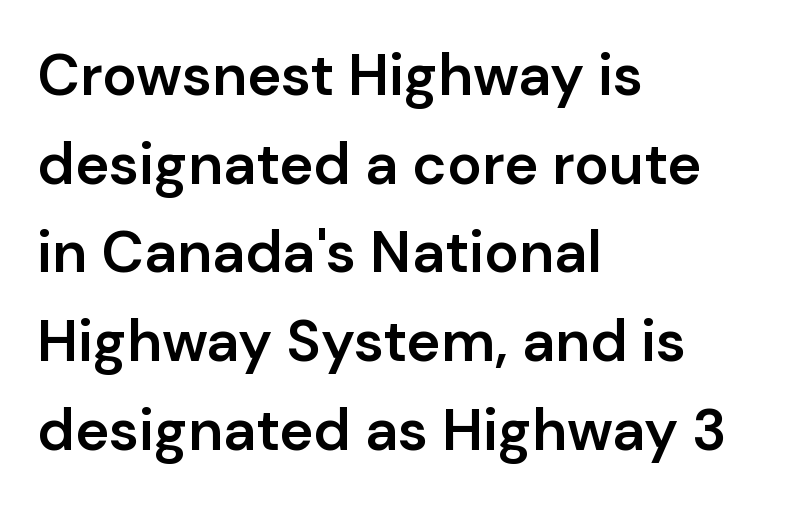
Q: Is the text bold? A: Semi-bold.
Q: Is the text italic (slanted)? A: No, it is upright.
Q: Is the typeface a serif or a sans-serif typeface? A: Sans-serif.
Q: Is the text underlined? A: No.
Q: How is the paragraph aligned? A: Left-aligned.
Q: Is the spacing between letters normal or unusually wide? A: Normal.
Q: Is the spacing between lines tight, normal or loose? A: Normal.
Q: Width (condensed, normal, or wide)? A: Normal.
Q: Stroke contrast? A: Low.
Q: x-height? A: Medium.
Q: Monospaced? A: No.
